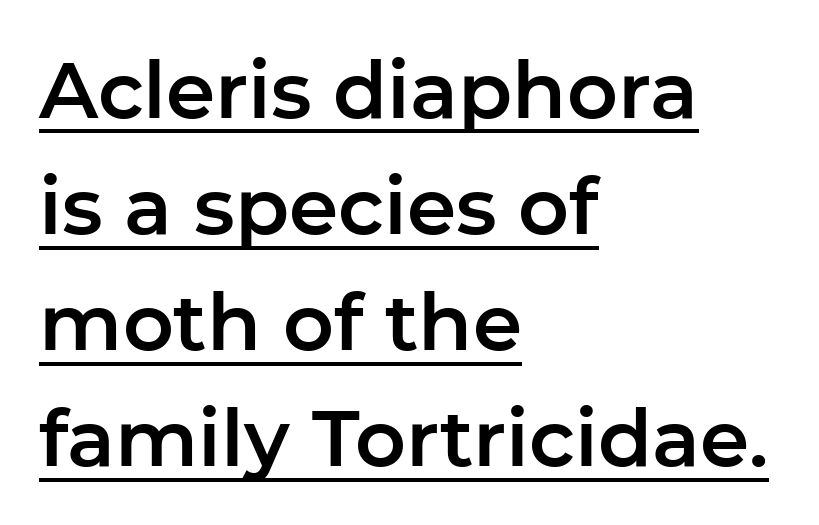
Q: Is the text italic (slanted)? A: No, it is upright.
Q: Is the typeface a serif or a sans-serif typeface? A: Sans-serif.
Q: Is the text underlined? A: Yes.
Q: How is the paragraph aligned? A: Left-aligned.
Q: Is the spacing between letters normal or unusually wide? A: Normal.
Q: Is the spacing between lines tight, normal or loose? A: Normal.
Q: Width (condensed, normal, or wide)? A: Normal.
Q: Stroke contrast? A: Low.
Q: x-height? A: Medium.
Q: Monospaced? A: No.
